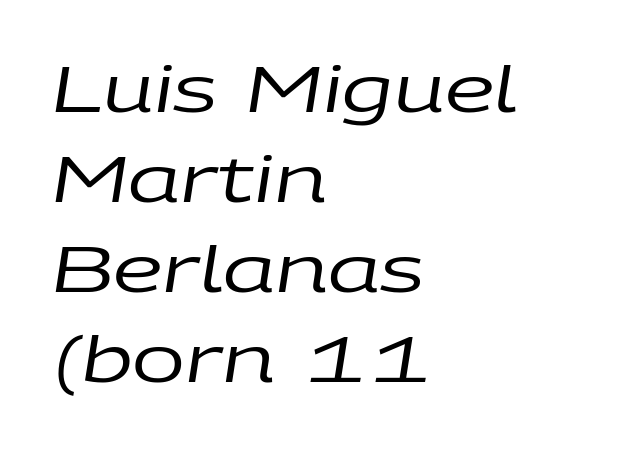
Q: Is the text bold? A: No.
Q: Is the text italic (slanted)? A: Yes, it leans right by about 9 degrees.
Q: Is the text underlined? A: No.
Q: How is the paragraph aligned? A: Left-aligned.
Q: Is the spacing between letters normal or unusually wide? A: Normal.
Q: Is the spacing between lines tight, normal or loose? A: Normal.
Q: Width (condensed, normal, or wide)? A: Wide.
Q: Stroke contrast? A: Low.
Q: x-height? A: Large.
Q: Monospaced? A: No.
